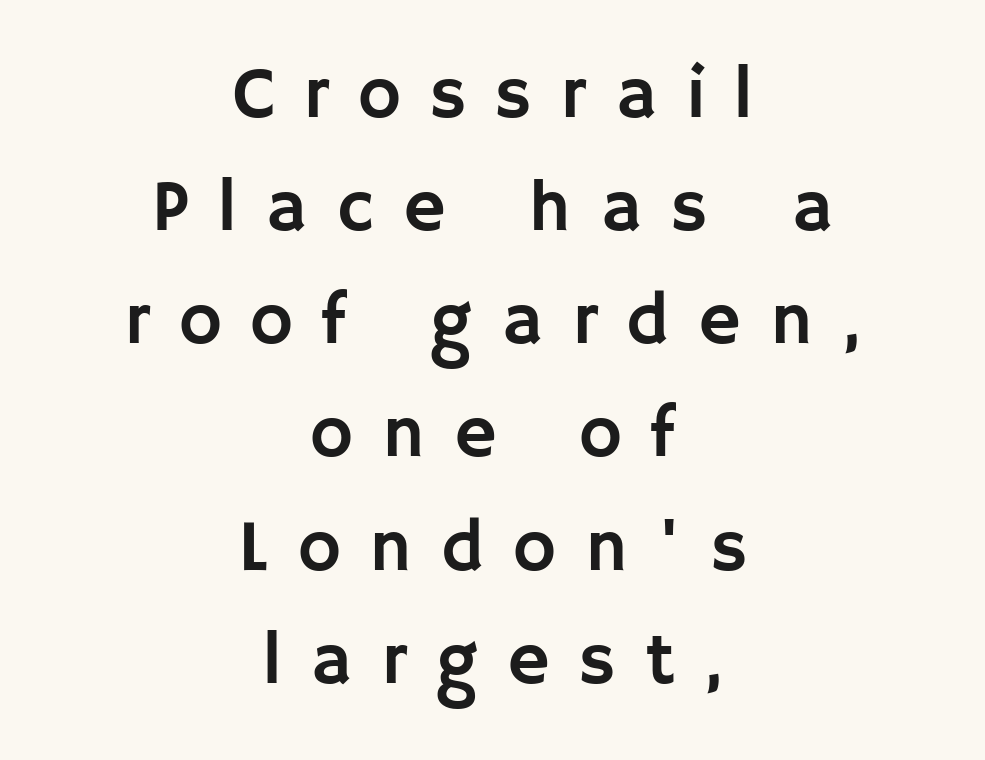
Q: Is the text italic (slanted)? A: No, it is upright.
Q: Is the typeface a serif or a sans-serif typeface? A: Sans-serif.
Q: Is the text underlined? A: No.
Q: How is the paragraph aligned? A: Centered.
Q: Is the spacing between letters normal or unusually wide? A: Unusually wide.
Q: Is the spacing between lines tight, normal or loose? A: Normal.
Q: Width (condensed, normal, or wide)? A: Normal.
Q: Stroke contrast? A: Low.
Q: x-height? A: Large.
Q: Monospaced? A: No.
